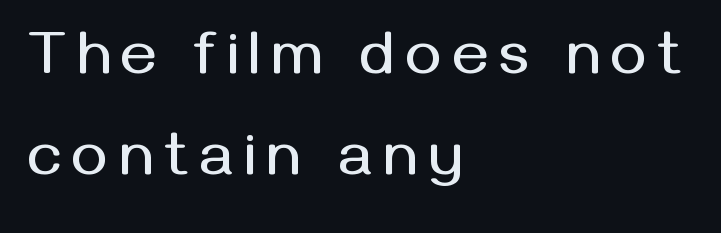
The image shows 61 px sans-serif type, upright; set left-aligned, normal line spacing (1.66x), not underlined; medium stroke contrast and a medium x-height.
